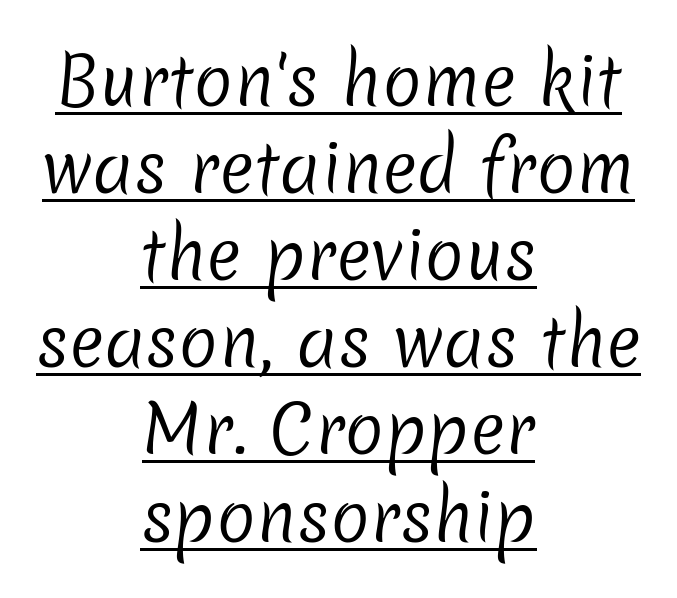
The image shows 66 px regular-weight sans-serif type; set centered, normal line spacing (1.32x), normal letter spacing, underlined; low stroke contrast and a medium x-height.
